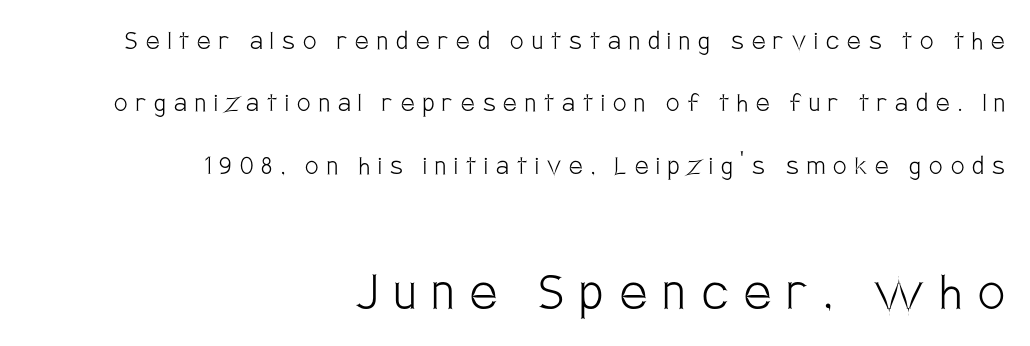
{"serif": "no", "italic": "no", "bold": "no", "weight": "light", "width": "condensed", "stroke_contrast": "low", "x_height": "large", "monospaced": "no", "underline": "no", "align": "right", "line_spacing": "loose", "line_spacing_ratio": 2.08, "letter_spacing": "wide", "letter_spacing_em": 0.27, "larger_block": "second", "size_ratio": 2.0, "glyph_px": 60}
